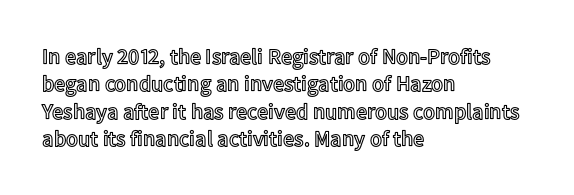
{"italic": "no", "underline": "no", "align": "left", "line_spacing": "normal", "line_spacing_ratio": 1.25, "letter_spacing": "normal", "letter_spacing_em": 0.0, "glyph_px": 22}
